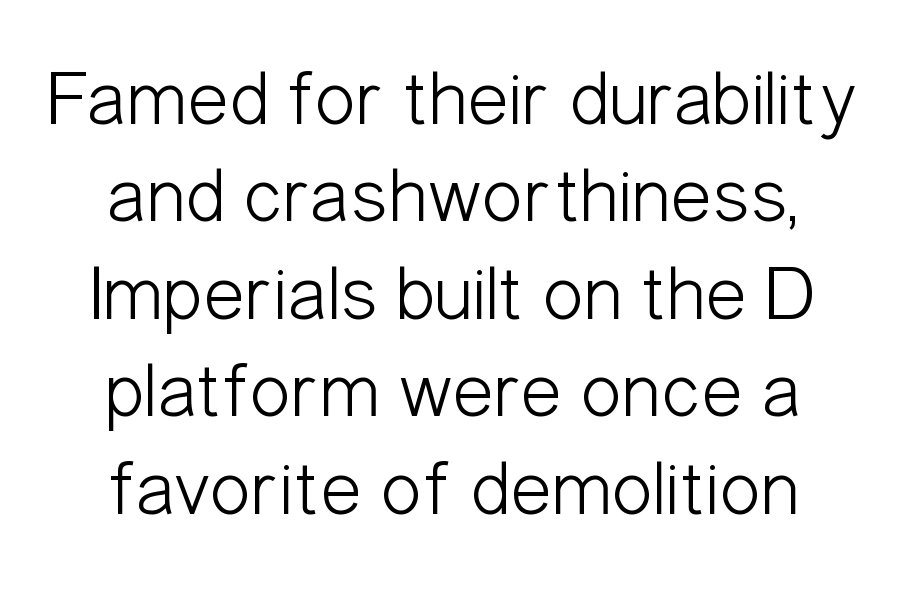
{"serif": "no", "italic": "no", "bold": "no", "weight": "light", "width": "condensed", "stroke_contrast": "low", "x_height": "medium", "monospaced": "no", "underline": "no", "align": "center", "line_spacing": "normal", "line_spacing_ratio": 1.25, "letter_spacing": "normal", "letter_spacing_em": 0.0, "glyph_px": 78}
